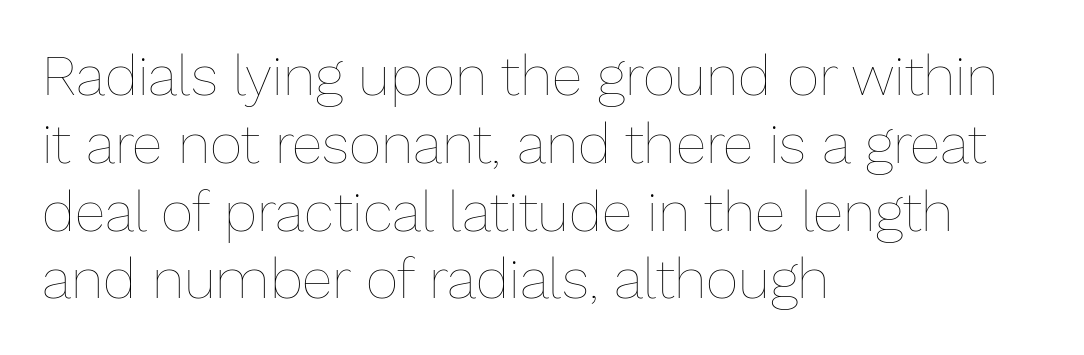
Note the varied advance widths — an 'i' is clearly narrower than an 'm'. Anything drawn beneath the words? Only blank space. The paragraph shown leans on its left margin. This reads as an unemphasized weight, regular at the heaviest. The gaps between neighbouring characters are ordinary and unremarkable.
